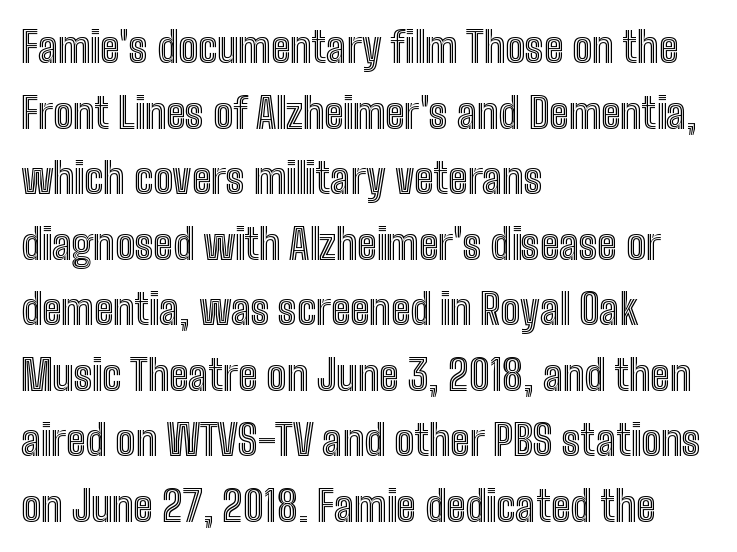
Here the glyphs are tracked normally, forming tight word shapes. The rendering uses natural spacing where letterforms have individual widths. The text block is weighted toward the left margin, trailing off unevenly rightward. Decoration check: the copy has no underline. It's the straight-up-and-down kind of type. Honestly, the row spacing looks completely unremarkable.
